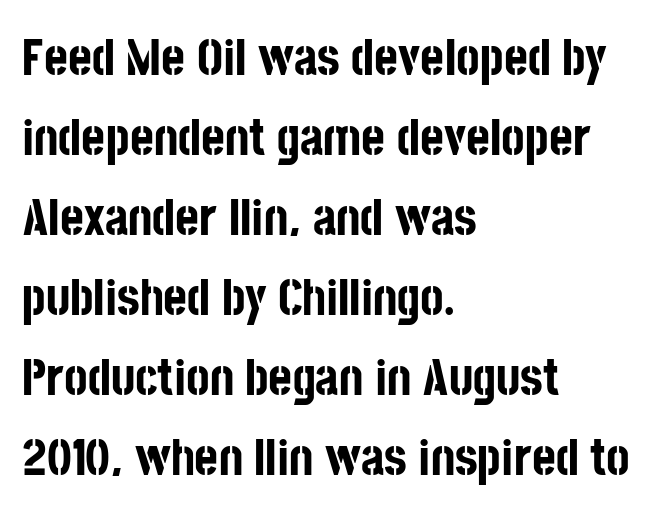
The image shows 51 px bold, condensed sans-serif type, upright; set left-aligned, normal line spacing (1.57x), normal letter spacing, not underlined; low stroke contrast and a large x-height.
